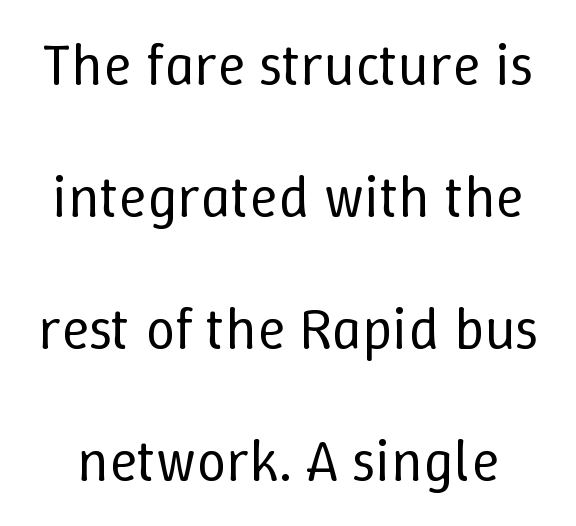
The image shows 59 px regular-weight type, upright; set loose line spacing (2.24x), normal letter spacing, not underlined; low stroke contrast and a medium x-height.
